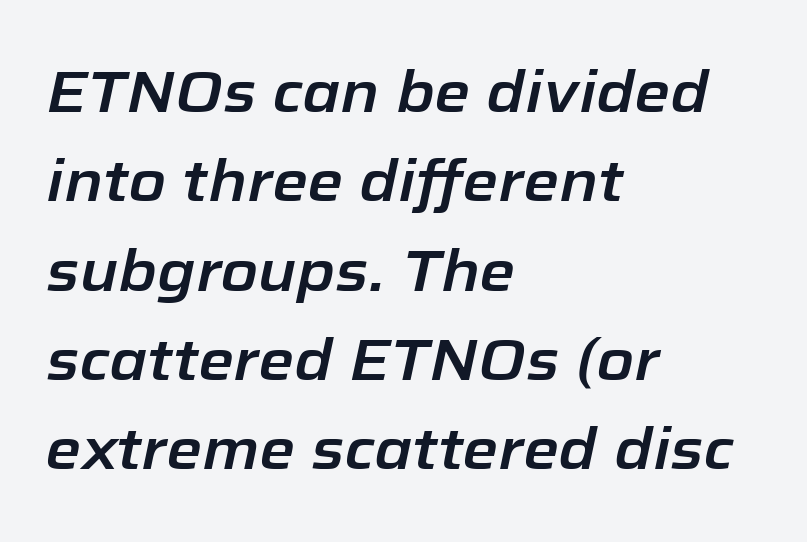
Each letter keeps its own natural width here, so spacing adapts to shape. This rendering leaves character spacing at its baseline value. These lines stack with their left ends in a neat column. Vertically, the passage feels balanced, rows spaced as you'd expect.
